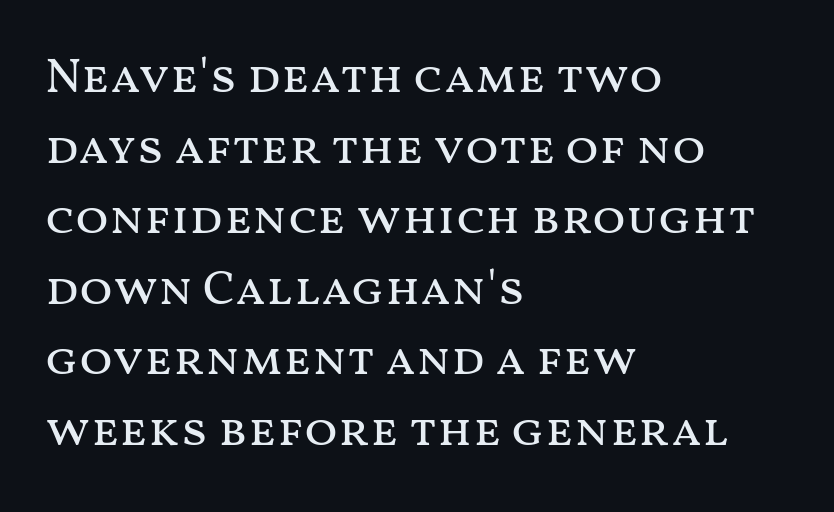
{"italic": "no", "bold": "no", "weight": "regular", "width": "wide", "stroke_contrast": "medium", "x_height": "medium", "monospaced": "no", "underline": "no", "align": "left", "line_spacing": "normal", "line_spacing_ratio": 1.44, "letter_spacing": "normal", "letter_spacing_em": 0.0, "glyph_px": 49}
